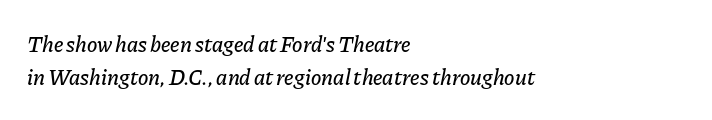
The image shows 22 px text type, italic (leaning right); set left-aligned, normal line spacing (1.52x), normal letter spacing, not underlined.
